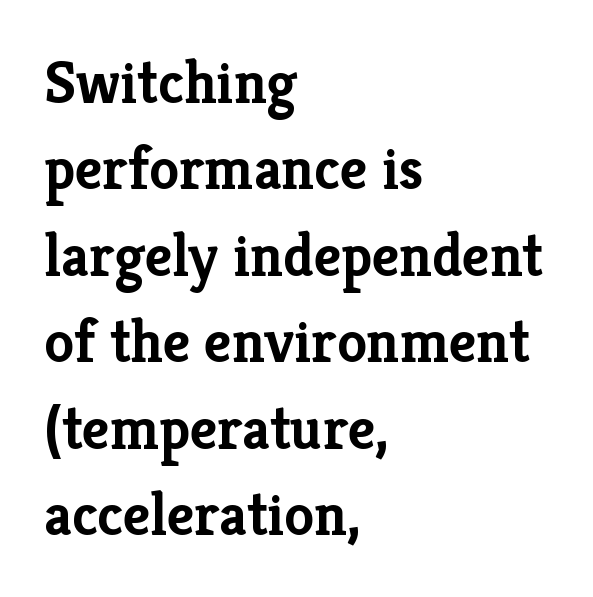
You could call the tracking neutral — neither tight nor loose. Do the characters align in a grid? No, the font is proportional. Layout note: lines flush left. Designer's note — italics off, roman on.
